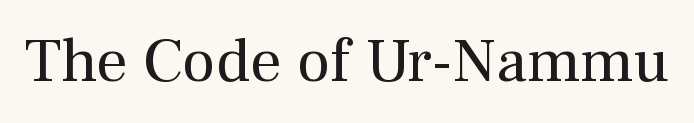
The image shows 63 px regular-weight serif type, upright; set normal letter spacing, not underlined; medium stroke contrast and a medium x-height.
